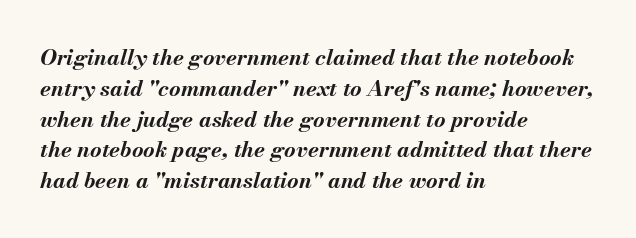
The compositor pushed each line to the left boundary. Rule under the text: the space is simply empty. Caption: standard tracking, unaltered. Heavy-handed strokes throughout: this text is bold. Characters are canted at an angle relative to the baseline's perpendicular. Leading matches the norm, producing a regular column.
